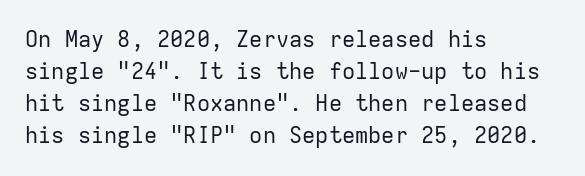
{"italic": "no", "bold": "no", "underline": "no", "align": "left", "line_spacing": "normal", "line_spacing_ratio": 1.46, "letter_spacing": "normal", "letter_spacing_em": 0.0, "glyph_px": 22}
